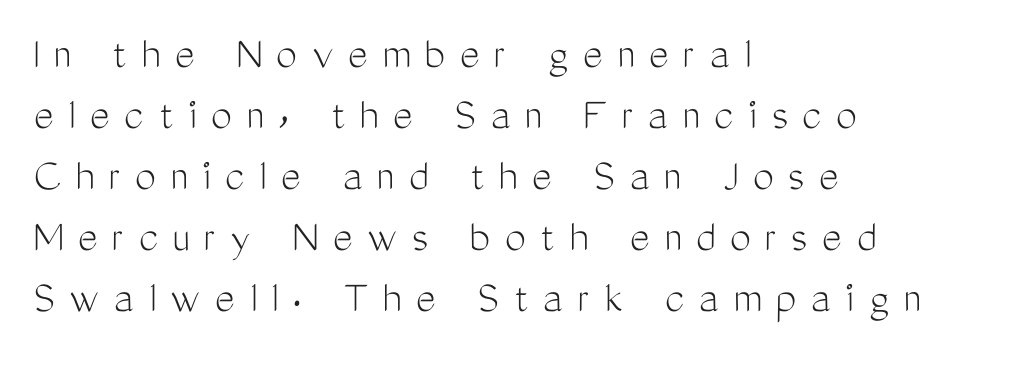
What stands out about the letter spacing? Its width — letters are far apart. Regarding leading, the lines here are spaced in the standard way. A sans-serif font was chosen for this passage. Check the space under the baseline: it is left empty. Is this a heavy cut? Hardly; it is regular or lighter.
